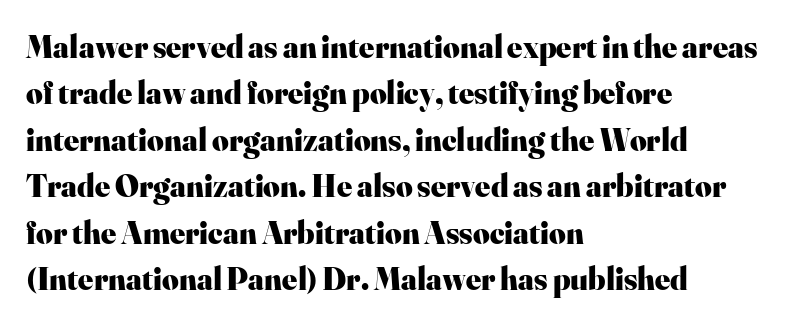
The image shows 32 px heavy serif type, upright; set left-aligned, normal line spacing (1.45x), normal letter spacing, not underlined; high stroke contrast and a small x-height.
